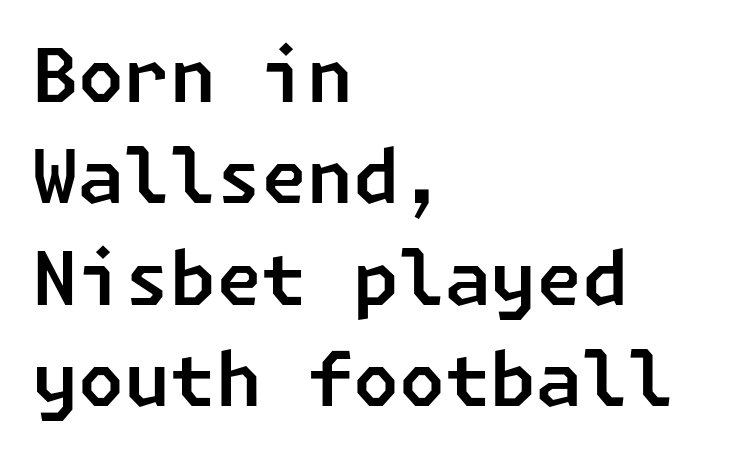
{"serif": "no", "width": "normal", "stroke_contrast": "low", "x_height": "medium", "underline": "no", "align": "left", "line_spacing": "normal", "line_spacing_ratio": 1.37, "letter_spacing": "normal", "letter_spacing_em": 0.0, "glyph_px": 74}
